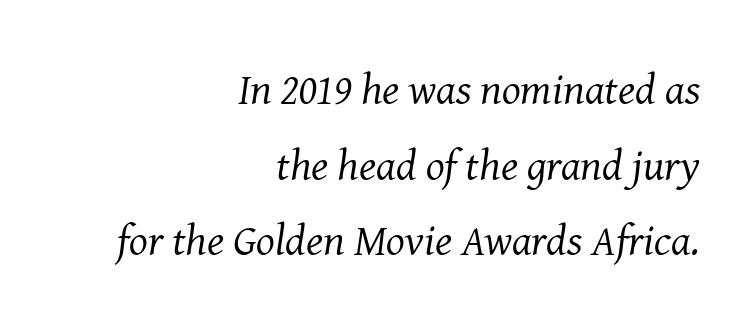
Nobody touched the tracking dial on this one. Descenders are the only things crossing below the line. This rendering employs a face with finishing strokes, i.e., a serif. A typesetter would call this proportional, since set widths differ per character. The paragraph shown leans on its right margin.
